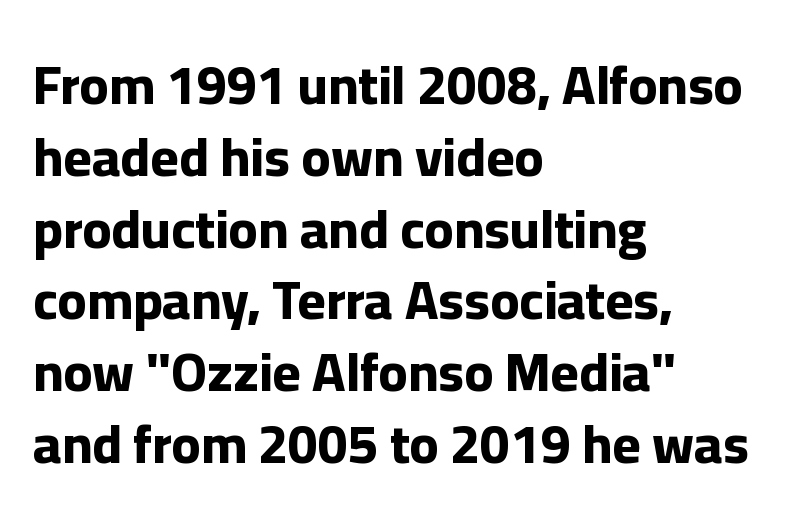
{"serif": "no", "italic": "no", "bold": "yes", "weight": "bold", "width": "normal", "stroke_contrast": "low", "x_height": "medium", "monospaced": "no", "underline": "no", "align": "left", "line_spacing": "normal", "line_spacing_ratio": 1.33, "letter_spacing": "normal", "letter_spacing_em": 0.0, "glyph_px": 54}
